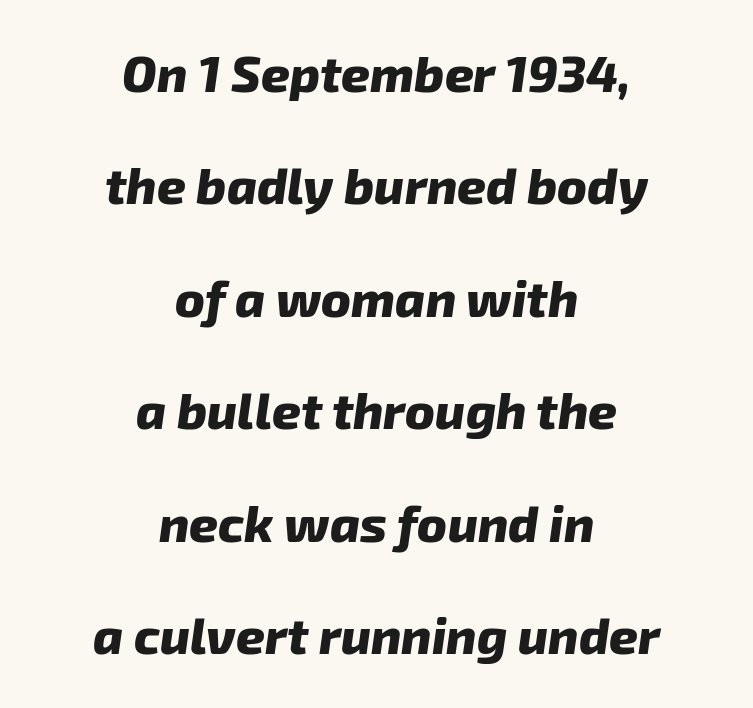
{"italic": "yes", "lean": "right", "slant_degrees": 8, "bold": "yes", "weight": "heavy", "width": "normal", "stroke_contrast": "low", "x_height": "medium", "monospaced": "no", "underline": "no", "align": "center", "line_spacing": "loose", "line_spacing_ratio": 2.25, "letter_spacing": "normal", "letter_spacing_em": 0.0, "glyph_px": 50}
